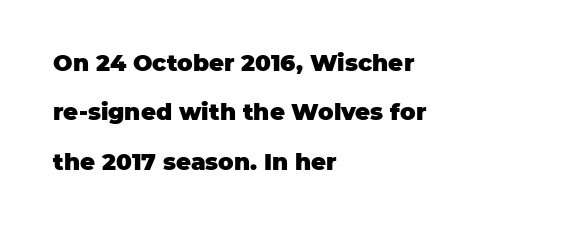
The image shows 23 px bold type, upright; set left-aligned, loose line spacing (2.15x), normal letter spacing, not underlined.
